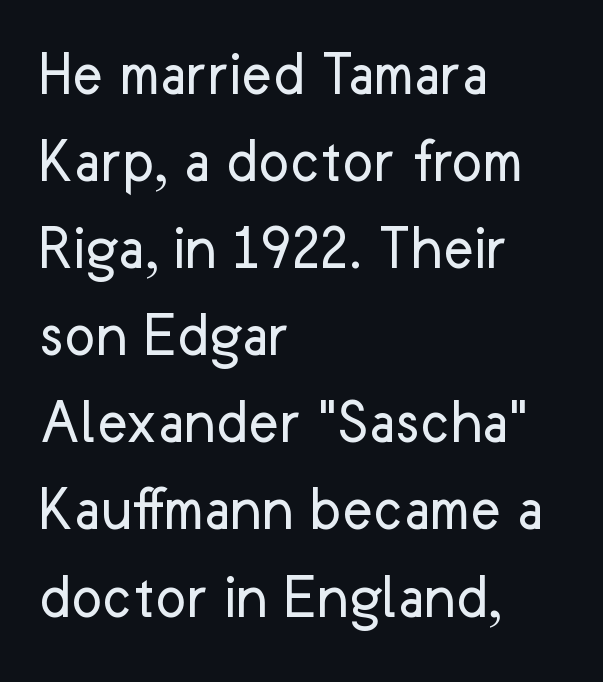
The image shows 65 px regular-weight sans-serif type, upright; set left-aligned, normal line spacing (1.34x), normal letter spacing, not underlined; low stroke contrast and a medium x-height.
